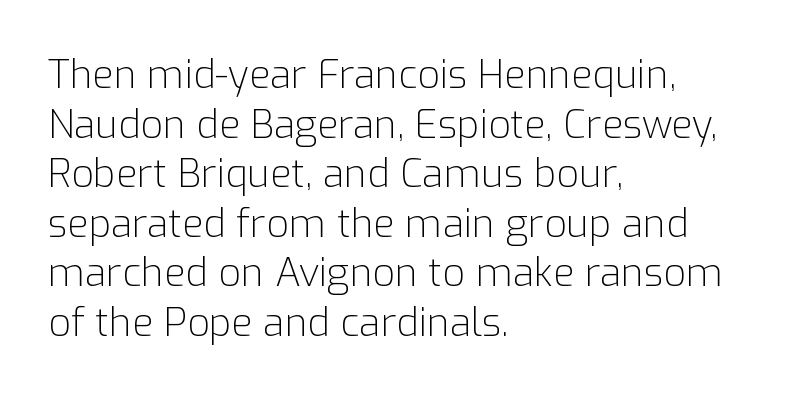
Q: Is the text bold? A: No.
Q: Is the text italic (slanted)? A: No, it is upright.
Q: Is the typeface a serif or a sans-serif typeface? A: Sans-serif.
Q: Is the text underlined? A: No.
Q: How is the paragraph aligned? A: Left-aligned.
Q: Is the spacing between letters normal or unusually wide? A: Normal.
Q: Is the spacing between lines tight, normal or loose? A: Normal.
Q: Width (condensed, normal, or wide)? A: Normal.
Q: Stroke contrast? A: Low.
Q: x-height? A: Medium.
Q: Monospaced? A: No.
